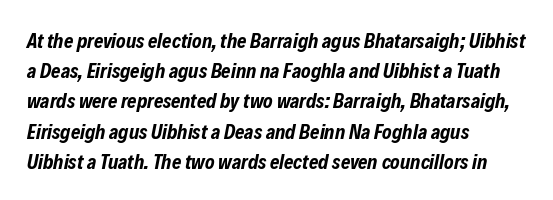
The image shows 20 px bold type, italic (leaning right); set left-aligned, normal line spacing (1.51x), normal letter spacing, not underlined.
